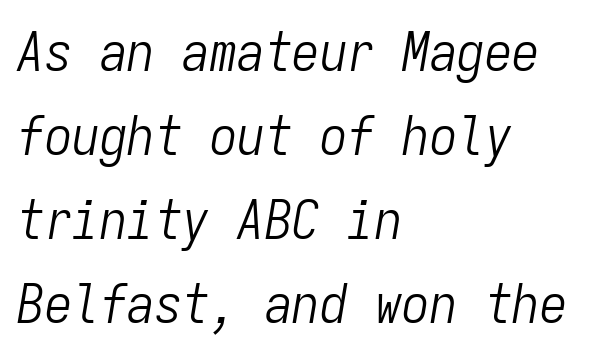
Characters follow at the spacing the type designer built in. Typeset ragged right — the left edge is the straight one. Here the designer chose a console-style face with uniform glyph widths. Nothing heavy about these letters — not bold at all.
